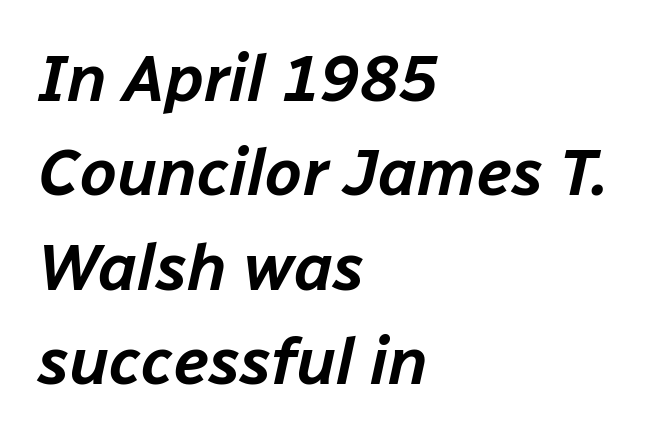
You could not count columns in this text — the font is proportionally spaced. Which margin do the lines hug? The left one — the right edge is uneven. Observe the lean: these are italic letterforms. Characters follow at the spacing the type designer built in.
